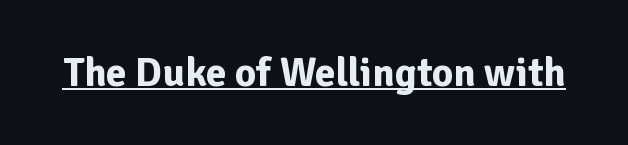
Q: Is the text bold? A: Yes.
Q: Is the text italic (slanted)? A: No, it is upright.
Q: Is the typeface a serif or a sans-serif typeface? A: Sans-serif.
Q: Is the text underlined? A: Yes.
Q: Is the spacing between letters normal or unusually wide? A: Normal.
Q: Width (condensed, normal, or wide)? A: Normal.
Q: Stroke contrast? A: Low.
Q: x-height? A: Medium.
Q: Monospaced? A: No.
